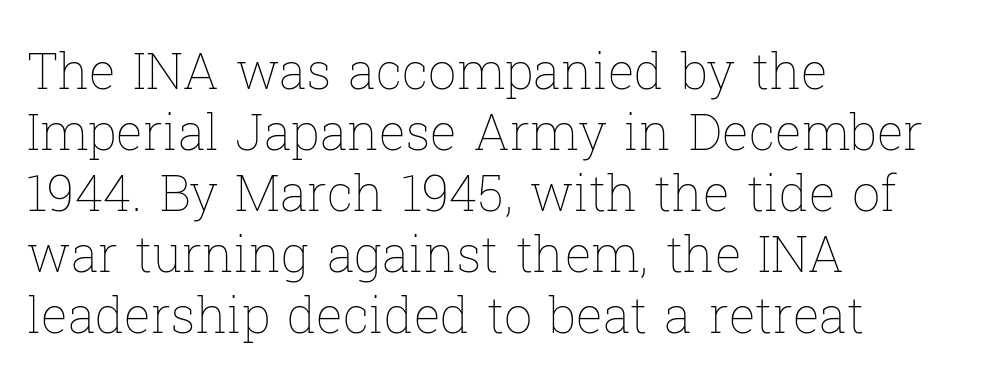
{"italic": "no", "bold": "no", "weight": "thin", "width": "normal", "stroke_contrast": "low", "x_height": "medium", "monospaced": "no", "underline": "no", "align": "left", "line_spacing_ratio": 1.22, "letter_spacing": "normal", "letter_spacing_em": 0.0, "glyph_px": 50}
